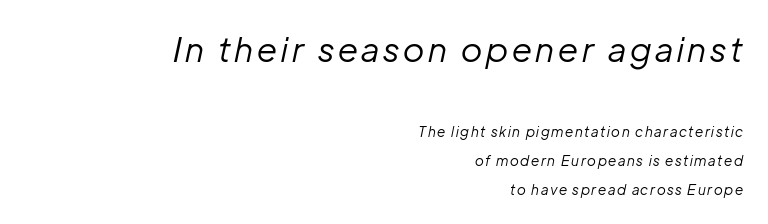
{"italic": "yes", "lean": "right", "slant_degrees": 12, "bold": "no", "weight": "regular", "width": "normal", "stroke_contrast": "low", "x_height": "medium", "monospaced": "no", "underline": "no", "align": "right", "line_spacing": "loose", "line_spacing_ratio": 2.06, "larger_block": "first", "size_ratio": 2.43, "glyph_px": 34}
